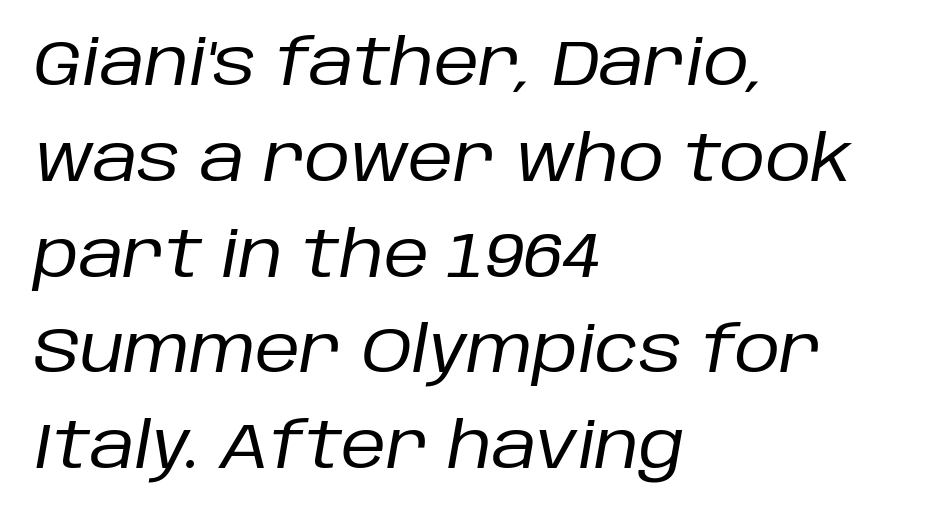
{"italic": "yes", "lean": "right", "slant_degrees": 10, "bold": "no", "weight": "regular", "width": "normal", "stroke_contrast": "low", "x_height": "large", "monospaced": "no", "underline": "no", "align": "left", "line_spacing": "normal", "line_spacing_ratio": 1.52, "letter_spacing": "normal", "letter_spacing_em": 0.0, "glyph_px": 63}
